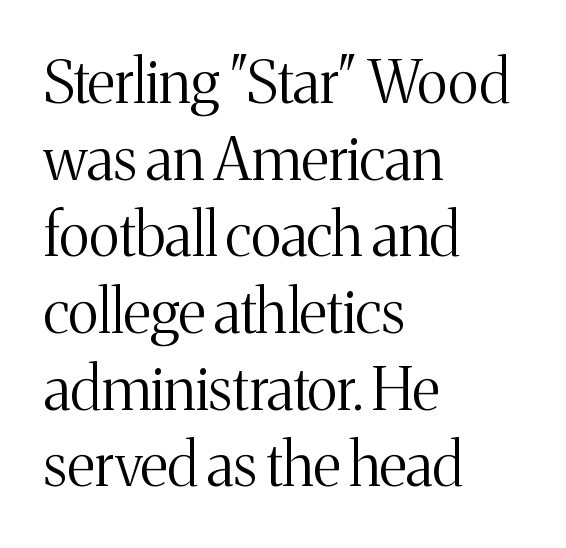
{"serif": "yes", "italic": "no", "bold": "no", "weight": "light", "width": "normal", "stroke_contrast": "medium", "x_height": "medium", "monospaced": "no", "underline": "no", "align": "left", "line_spacing": "normal", "line_spacing_ratio": 1.3, "letter_spacing": "normal", "letter_spacing_em": 0.0, "glyph_px": 59}
